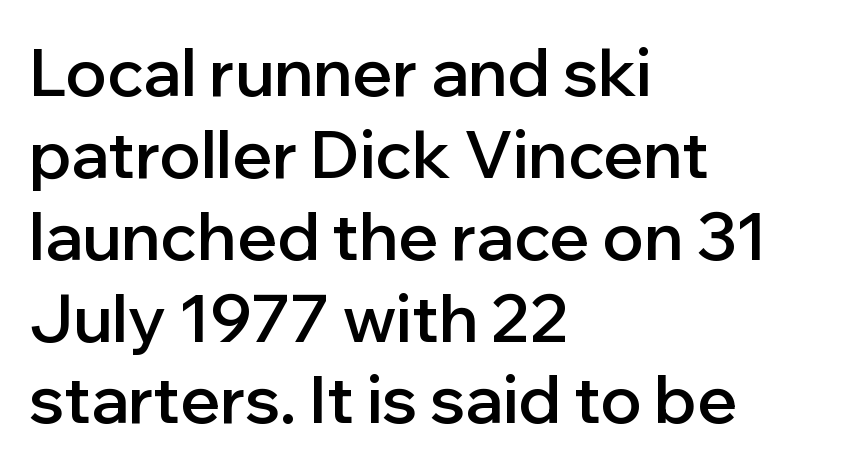
Q: Is the text bold? A: Semi-bold.
Q: Is the text italic (slanted)? A: No, it is upright.
Q: Is the typeface a serif or a sans-serif typeface? A: Sans-serif.
Q: Is the text underlined? A: No.
Q: How is the paragraph aligned? A: Left-aligned.
Q: Is the spacing between letters normal or unusually wide? A: Normal.
Q: Width (condensed, normal, or wide)? A: Normal.
Q: Stroke contrast? A: Low.
Q: x-height? A: Medium.
Q: Monospaced? A: No.
